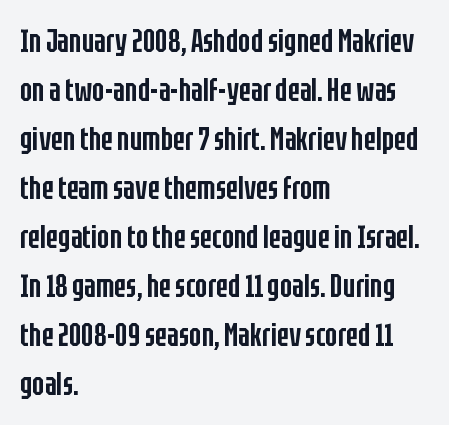
The image shows 32 px semibold, condensed sans-serif type, upright; set left-aligned, normal line spacing (1.53x), normal letter spacing, not underlined; low stroke contrast and a large x-height.
